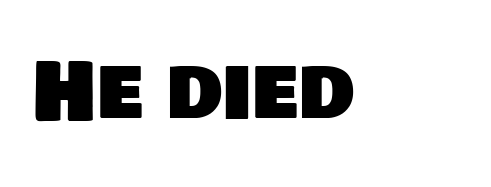
{"serif": "no", "width": "normal", "stroke_contrast": "low", "x_height": "large", "monospaced": "no", "underline": "no", "letter_spacing": "normal", "letter_spacing_em": 0.0, "glyph_px": 80}
